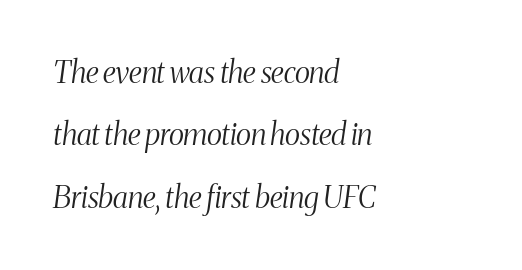
{"serif": "yes", "italic": "yes", "lean": "right", "slant_degrees": 8, "bold": "no", "weight": "light", "width": "condensed", "stroke_contrast": "medium", "x_height": "medium", "monospaced": "no", "underline": "no", "align": "left", "line_spacing": "loose", "line_spacing_ratio": 2.08, "letter_spacing": "normal", "letter_spacing_em": 0.0, "glyph_px": 30}
